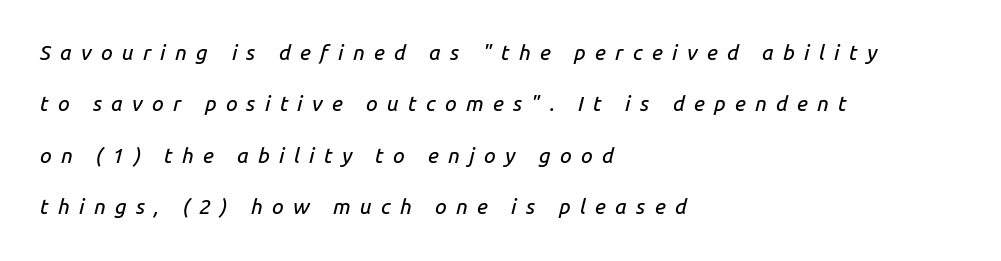
The image shows 21 px text type, italic (leaning right); set left-aligned, loose line spacing (2.45x), unusually wide letter spacing (+0.44 em), not underlined.
